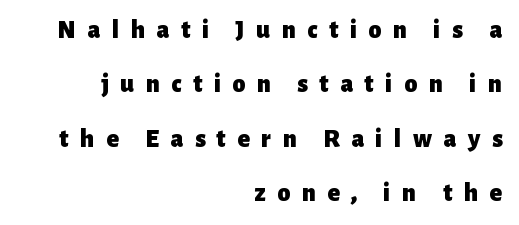
The image shows 26 px bold type, upright; set right-aligned, loose line spacing (2.09x), unusually wide letter spacing (+0.44 em), not underlined.
